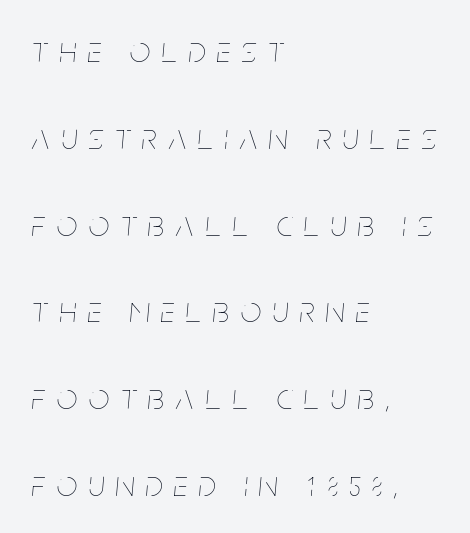
Each stroke keeps to a modest, everyday thickness or less. A great deal of white space separates one row of letters from the next. This sample has the flowing, uneven cadence of proportional lettering. Quick note: italic. Bare-footed words on every line.
